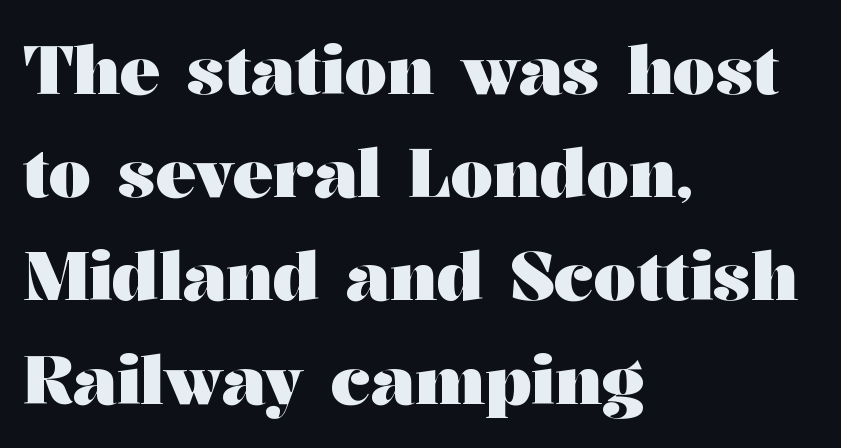
The image shows 67 px heavy, wide serif type, upright; set left-aligned, normal line spacing (1.54x), normal letter spacing, not underlined; medium stroke contrast and a medium x-height.
